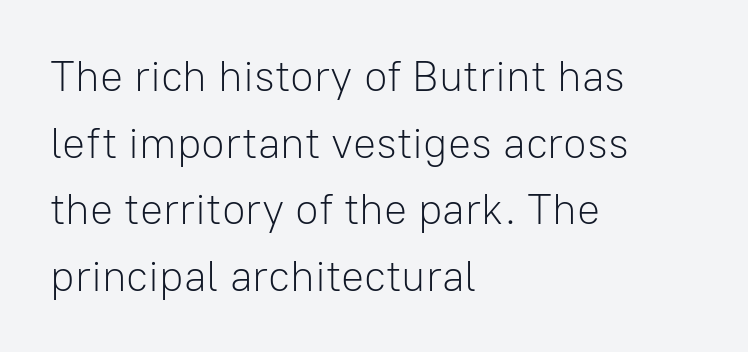
Normally led — the rows are evenly, conventionally spaced. Descenders hang freely into open space. Nothing heavy about these letters — not bold at all. The text was rendered using a sans face with plain stroke endings. Does the lettering tilt? It doesn't — this is upright.
